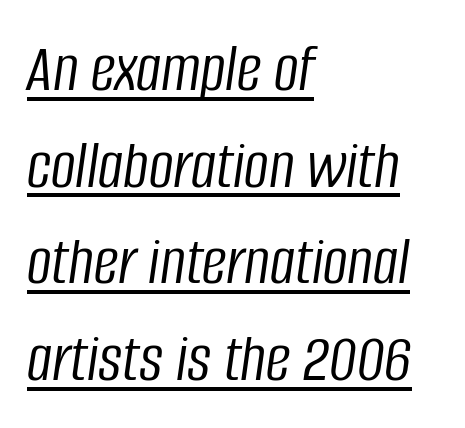
Q: Is the text bold? A: No.
Q: Is the text italic (slanted)? A: Yes, it leans right by about 8 degrees.
Q: Is the text underlined? A: Yes.
Q: How is the paragraph aligned? A: Left-aligned.
Q: Is the spacing between letters normal or unusually wide? A: Normal.
Q: Is the spacing between lines tight, normal or loose? A: Normal.
Q: Width (condensed, normal, or wide)? A: Condensed.
Q: Stroke contrast? A: Low.
Q: x-height? A: Large.
Q: Monospaced? A: No.
